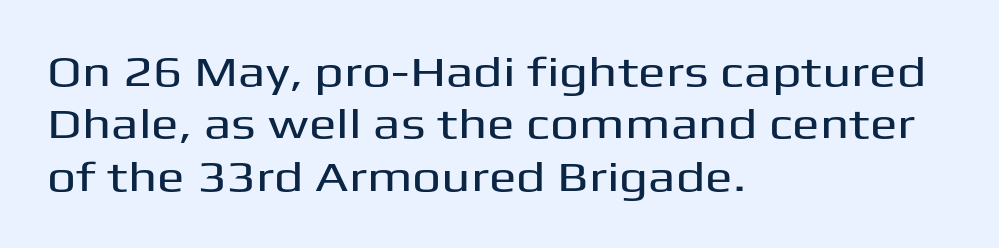
Q: Is the text italic (slanted)? A: No, it is upright.
Q: Is the typeface a serif or a sans-serif typeface? A: Sans-serif.
Q: Is the text underlined? A: No.
Q: How is the paragraph aligned? A: Left-aligned.
Q: Is the spacing between letters normal or unusually wide? A: Normal.
Q: Is the spacing between lines tight, normal or loose? A: Normal.
Q: Width (condensed, normal, or wide)? A: Wide.
Q: Stroke contrast? A: Medium.
Q: x-height? A: Medium.
Q: Monospaced? A: No.
